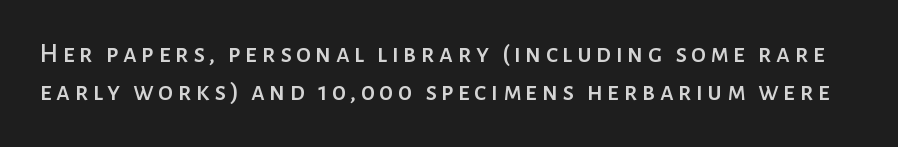
Interline gaps are of average width in this sample. Notice how the stems are strictly vertical — no italics here. Underlining? Definitely not there.
